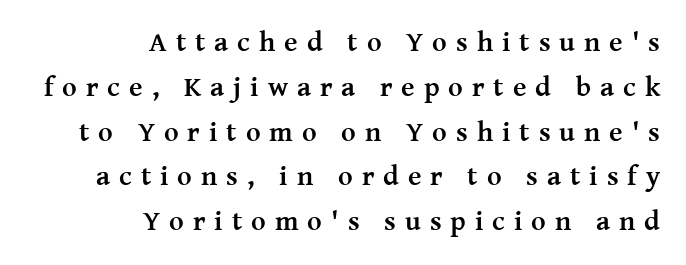
Q: Is the text bold? A: Yes.
Q: Is the text italic (slanted)? A: No, it is upright.
Q: Is the typeface a serif or a sans-serif typeface? A: Serif.
Q: Is the text underlined? A: No.
Q: How is the paragraph aligned? A: Right-aligned.
Q: Is the spacing between letters normal or unusually wide? A: Unusually wide.
Q: Is the spacing between lines tight, normal or loose? A: Normal.
Q: Width (condensed, normal, or wide)? A: Normal.
Q: Stroke contrast? A: Medium.
Q: x-height? A: Medium.
Q: Monospaced? A: No.
